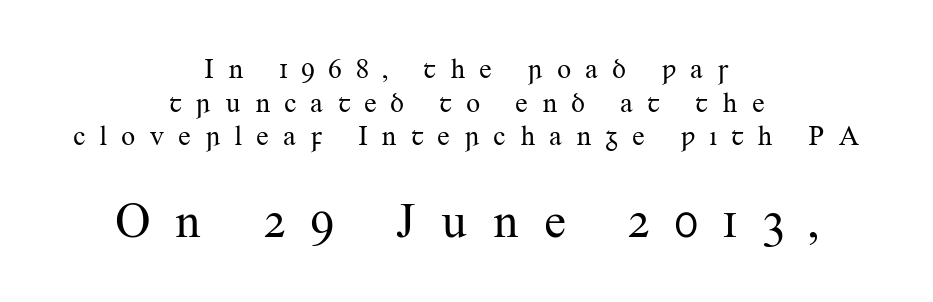
{"serif": "yes", "italic": "no", "bold": "no", "weight": "regular", "width": "normal", "stroke_contrast": "medium", "x_height": "small", "monospaced": "no", "underline": "no", "align": "center", "line_spacing_ratio": 1.2, "letter_spacing": "wide", "letter_spacing_em": 0.48, "larger_block": "second", "size_ratio": 1.75, "glyph_px": 49}
